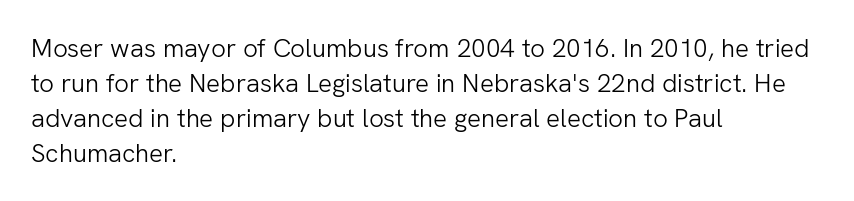
The image shows 26 px text type, upright; set left-aligned, normal line spacing (1.34x), normal letter spacing, not underlined.
